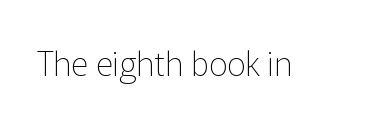
The image shows 33 px thin sans-serif type, upright; set normal letter spacing, not underlined; low stroke contrast and a medium x-height.
